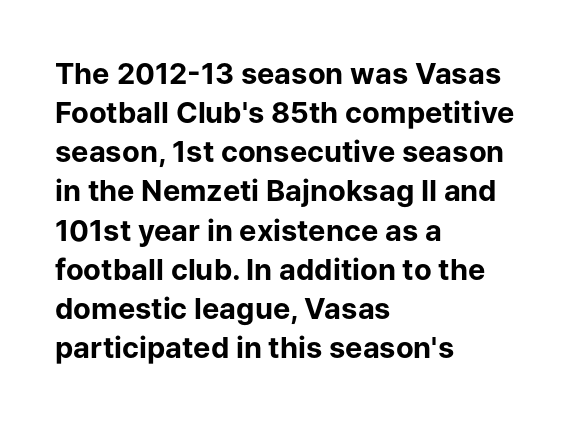
{"serif": "no", "italic": "no", "bold": "yes", "weight": "bold", "width": "normal", "stroke_contrast": "low", "x_height": "medium", "monospaced": "no", "underline": "no", "align": "left", "line_spacing": "normal", "line_spacing_ratio": 1.35, "letter_spacing": "normal", "letter_spacing_em": 0.0, "glyph_px": 29}
